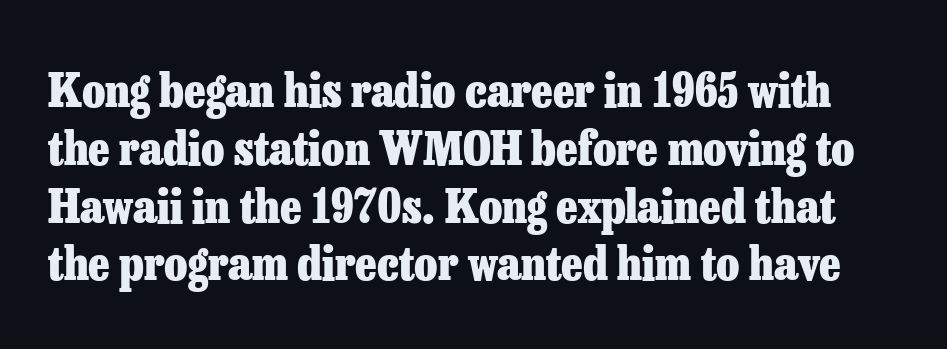
The image shows 47 px heavy serif type, upright; set line spacing 1.23x, normal letter spacing, not underlined; low stroke contrast and a medium x-height.
